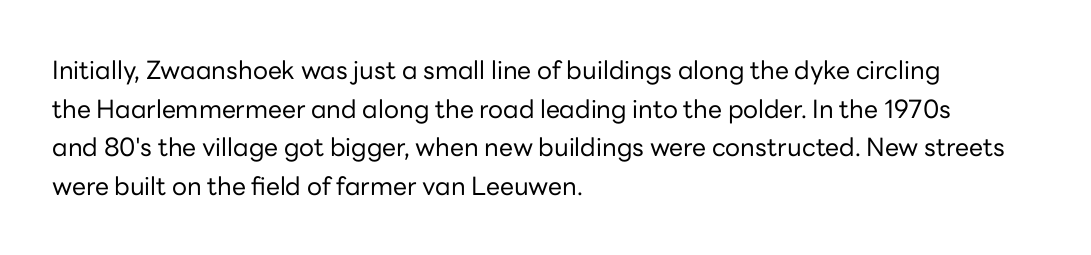
Q: Is the text bold? A: No.
Q: Is the text italic (slanted)? A: No, it is upright.
Q: Is the text underlined? A: No.
Q: How is the paragraph aligned? A: Left-aligned.
Q: Is the spacing between letters normal or unusually wide? A: Normal.
Q: Is the spacing between lines tight, normal or loose? A: Normal.
